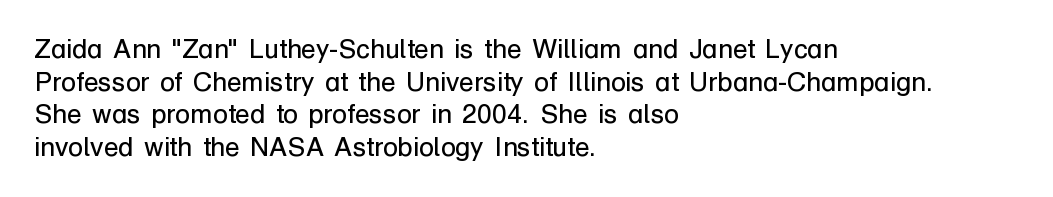
{"italic": "no", "bold": "no", "underline": "no", "align": "left", "line_spacing_ratio": 1.21, "letter_spacing": "normal", "letter_spacing_em": 0.0, "glyph_px": 27}
